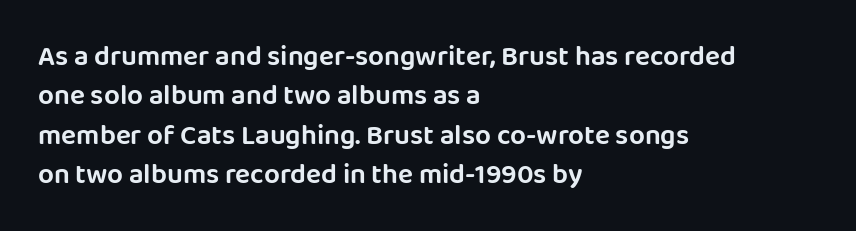
Q: Is the text italic (slanted)? A: No, it is upright.
Q: Is the typeface a serif or a sans-serif typeface? A: Sans-serif.
Q: Is the text underlined? A: No.
Q: How is the paragraph aligned? A: Left-aligned.
Q: Is the spacing between letters normal or unusually wide? A: Normal.
Q: Is the spacing between lines tight, normal or loose? A: Normal.
Q: Width (condensed, normal, or wide)? A: Normal.
Q: Stroke contrast? A: Low.
Q: x-height? A: Large.
Q: Monospaced? A: No.
